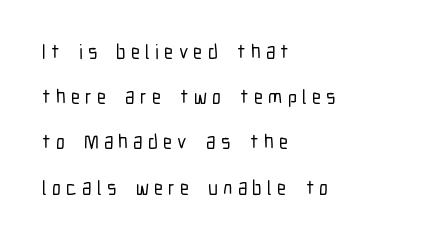
{"italic": "no", "underline": "no", "align": "left", "line_spacing": "loose", "line_spacing_ratio": 2.26, "letter_spacing": "wide", "letter_spacing_em": 0.26, "glyph_px": 20}
